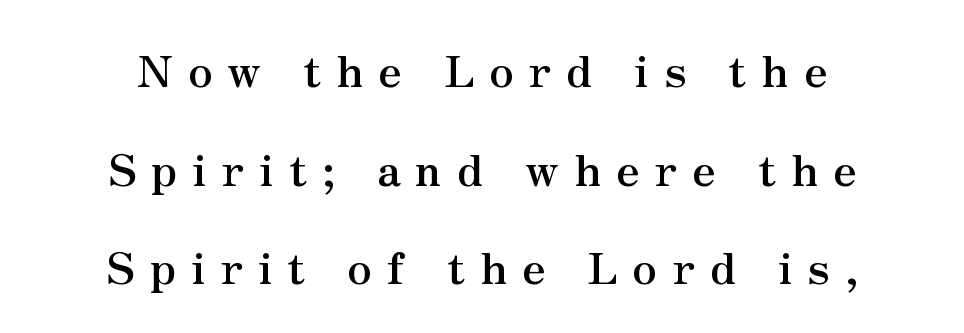
The image shows 44 px semibold serif type, upright; set centered, loose line spacing (2.24x), unusually wide letter spacing (+0.34 em), not underlined; medium stroke contrast and a small x-height.
